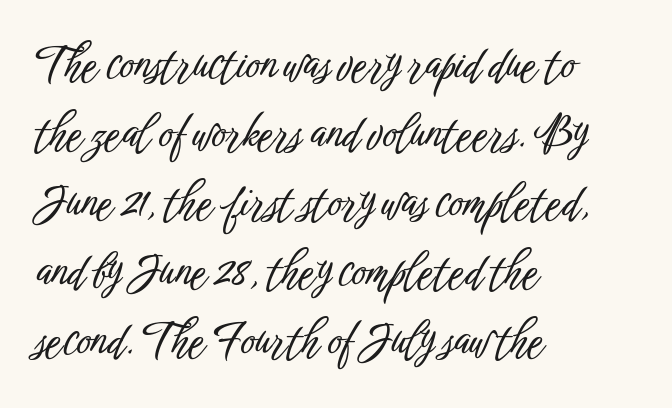
{"serif": "no", "width": "condensed", "stroke_contrast": "low", "x_height": "medium", "monospaced": "no", "underline": "no", "align": "left", "line_spacing": "normal", "line_spacing_ratio": 1.57, "letter_spacing": "normal", "letter_spacing_em": 0.0, "glyph_px": 44}
